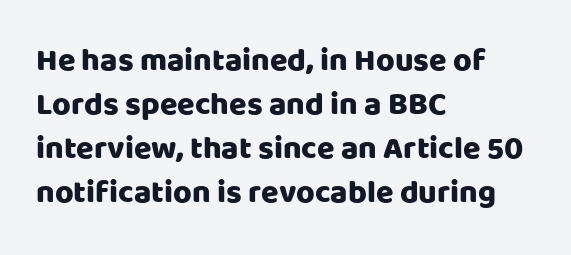
Leftover space on each line is placed entirely after the last word. If you drew a line through each stem, it would be perfectly vertical. The rows are spaced the way most documents space them. The characters display no serif detailing; their extremities are plain.
